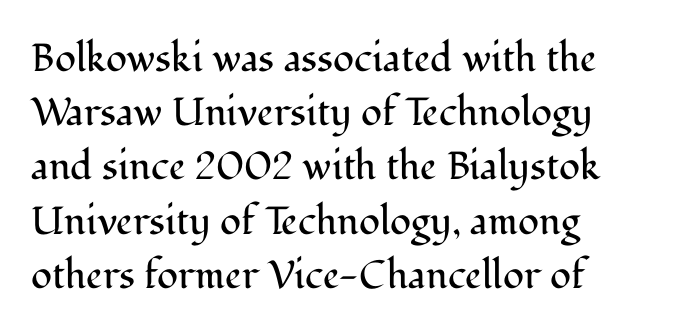
Each letter keeps its own natural width here, so spacing adapts to shape. The line-height multiplier appears to be the usual default. The letterforms sit shoulder to shoulder at normal distance. The characters are drawn with everyday or finer stroke widths.
